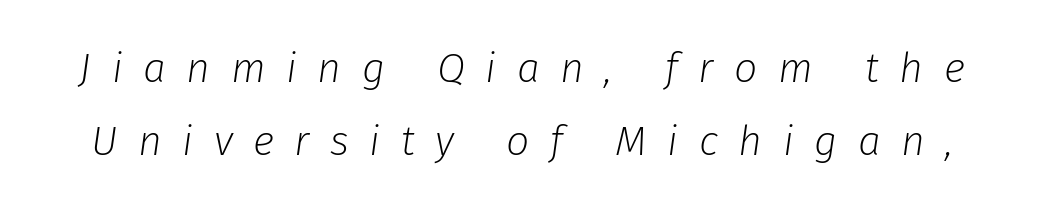
The image shows 41 px light type, italic (leaning right); set line spacing 1.77x, unusually wide letter spacing (+0.5 em), not underlined; low stroke contrast and a medium x-height.
